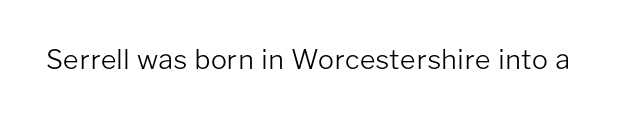
Q: Is the text bold? A: No.
Q: Is the text italic (slanted)? A: No, it is upright.
Q: Is the text underlined? A: No.
Q: Is the spacing between letters normal or unusually wide? A: Normal.
